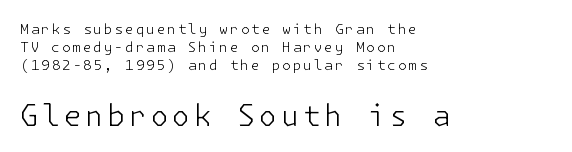
Where is the straight margin? On the left. Quick note: interline space is typical. A bare baseline throughout the passage. Vertical strokes here are truly vertical.
